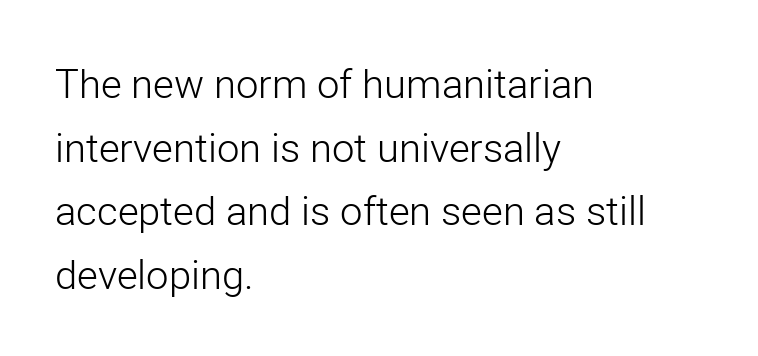
Q: Is the text bold? A: No.
Q: Is the text italic (slanted)? A: No, it is upright.
Q: Is the typeface a serif or a sans-serif typeface? A: Sans-serif.
Q: Is the text underlined? A: No.
Q: How is the paragraph aligned? A: Left-aligned.
Q: Is the spacing between letters normal or unusually wide? A: Normal.
Q: Is the spacing between lines tight, normal or loose? A: Normal.
Q: Width (condensed, normal, or wide)? A: Normal.
Q: Stroke contrast? A: Low.
Q: x-height? A: Medium.
Q: Monospaced? A: No.
